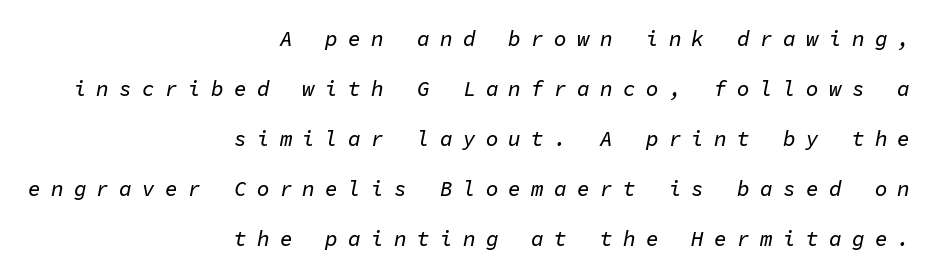
Q: Is the text italic (slanted)? A: Yes, it leans right by about 11 degrees.
Q: Is the text underlined? A: No.
Q: How is the paragraph aligned? A: Right-aligned.
Q: Is the spacing between letters normal or unusually wide? A: Unusually wide.
Q: Is the spacing between lines tight, normal or loose? A: Loose.
